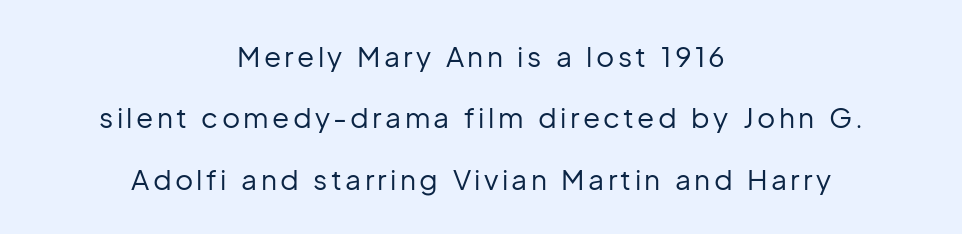
The image shows 28 px regular-weight sans-serif type, upright; set centered, loose line spacing (2.19x), not underlined; low stroke contrast and a medium x-height.
